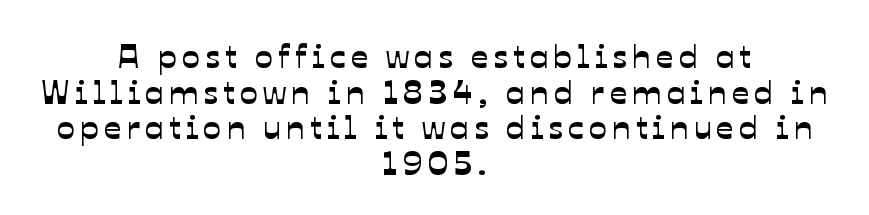
Q: Is the typeface a serif or a sans-serif typeface? A: Sans-serif.
Q: Is the text underlined? A: No.
Q: How is the paragraph aligned? A: Centered.
Q: Is the spacing between lines tight, normal or loose? A: Tight.
Q: Width (condensed, normal, or wide)? A: Normal.
Q: Stroke contrast? A: Low.
Q: x-height? A: Medium.
Q: Monospaced? A: No.
